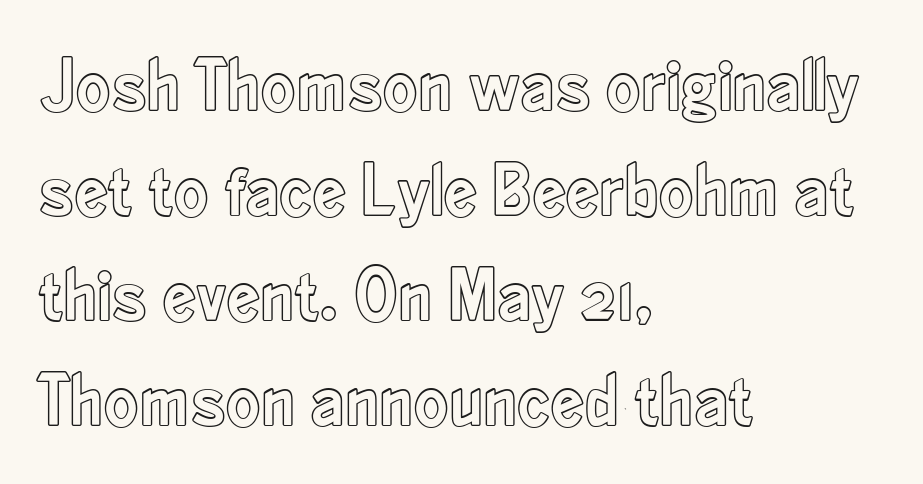
Q: Is the text italic (slanted)? A: No, it is upright.
Q: Is the text underlined? A: No.
Q: How is the paragraph aligned? A: Left-aligned.
Q: Is the spacing between letters normal or unusually wide? A: Normal.
Q: Is the spacing between lines tight, normal or loose? A: Normal.
Q: Width (condensed, normal, or wide)? A: Condensed.
Q: x-height? A: Small.
Q: Monospaced? A: No.
